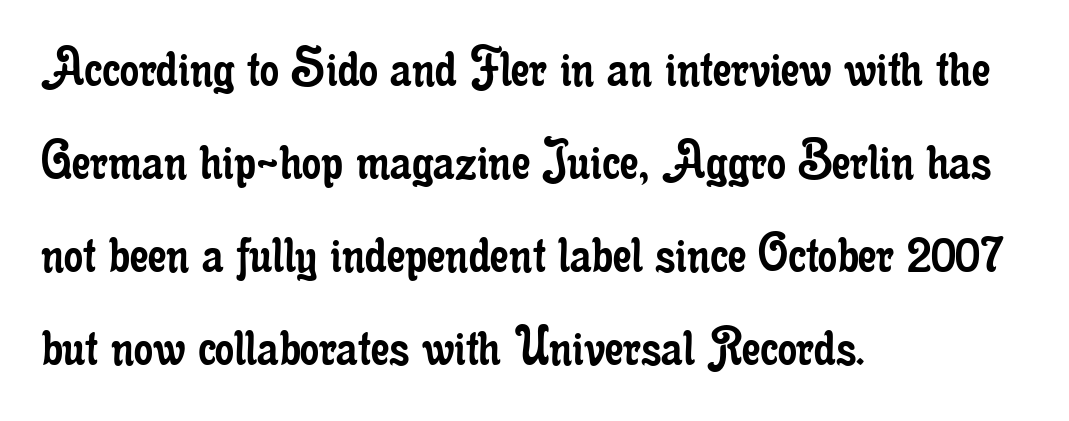
The image shows 60 px regular-weight, condensed serif type, upright; set left-aligned, normal line spacing (1.55x), normal letter spacing, not underlined; low stroke contrast and a small x-height.
